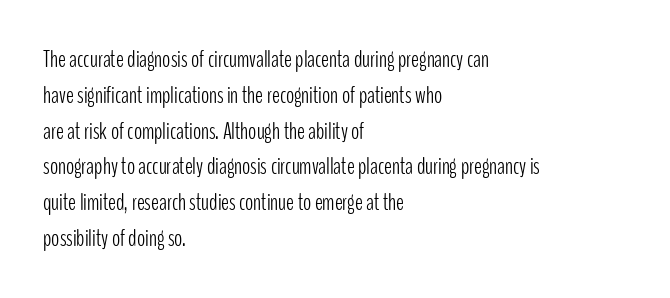
Q: Is the text bold? A: No.
Q: Is the text italic (slanted)? A: No, it is upright.
Q: Is the text underlined? A: No.
Q: How is the paragraph aligned? A: Left-aligned.
Q: Is the spacing between letters normal or unusually wide? A: Normal.
Q: Is the spacing between lines tight, normal or loose? A: Normal.
